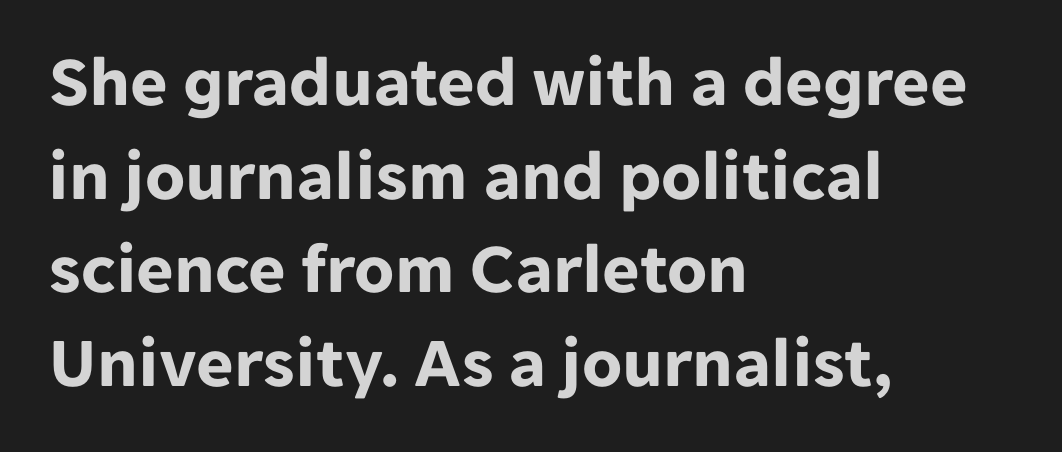
The image shows 72 px bold sans-serif type, upright; set left-aligned, normal line spacing (1.3x), normal letter spacing, not underlined; low stroke contrast and a medium x-height.
